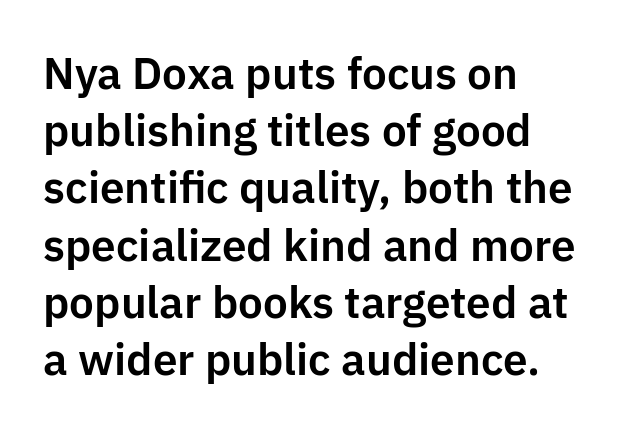
Type without underlining. Characters remain perfectly vertical along every line. This sample has the flowing, uneven cadence of proportional lettering. What's the leading like? Ordinary, nothing unusual. This rendering leaves character spacing at its baseline value. The ragged edge is on the right, which tells us the setting is flush left.
